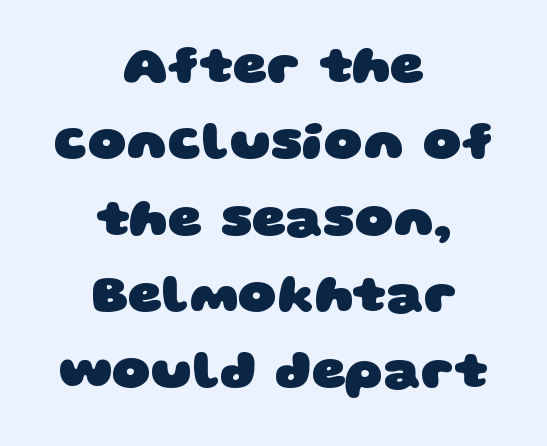
Q: Is the text bold? A: Yes.
Q: Is the typeface a serif or a sans-serif typeface? A: Sans-serif.
Q: Is the text underlined? A: No.
Q: How is the paragraph aligned? A: Centered.
Q: Is the spacing between letters normal or unusually wide? A: Normal.
Q: Is the spacing between lines tight, normal or loose? A: Normal.
Q: Width (condensed, normal, or wide)? A: Wide.
Q: Stroke contrast? A: Low.
Q: x-height? A: Large.
Q: Monospaced? A: No.
